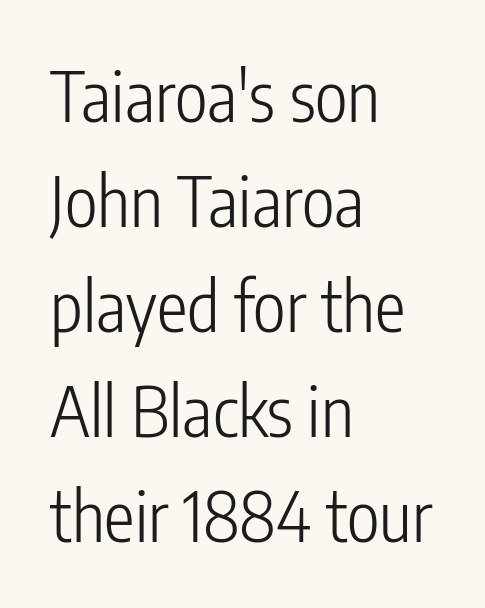
{"serif": "no", "italic": "no", "bold": "no", "weight": "light", "width": "condensed", "stroke_contrast": "low", "x_height": "medium", "monospaced": "no", "underline": "no", "align": "left", "line_spacing": "normal", "line_spacing_ratio": 1.52, "letter_spacing": "normal", "letter_spacing_em": 0.0, "glyph_px": 69}
